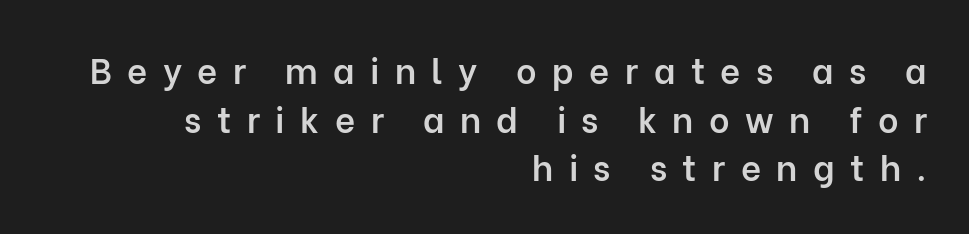
The image shows 35 px semibold sans-serif type, upright; set right-aligned, normal line spacing (1.39x), unusually wide letter spacing (+0.44 em), not underlined; low stroke contrast and a medium x-height.
